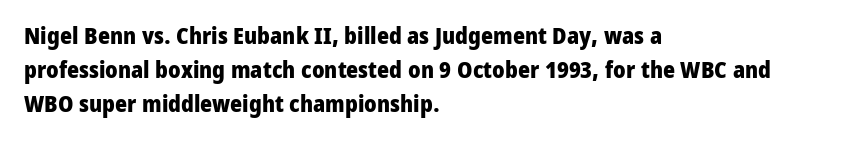
{"italic": "no", "bold": "yes", "underline": "no", "align": "left", "line_spacing": "normal", "line_spacing_ratio": 1.48, "letter_spacing": "normal", "letter_spacing_em": 0.0, "glyph_px": 23}
